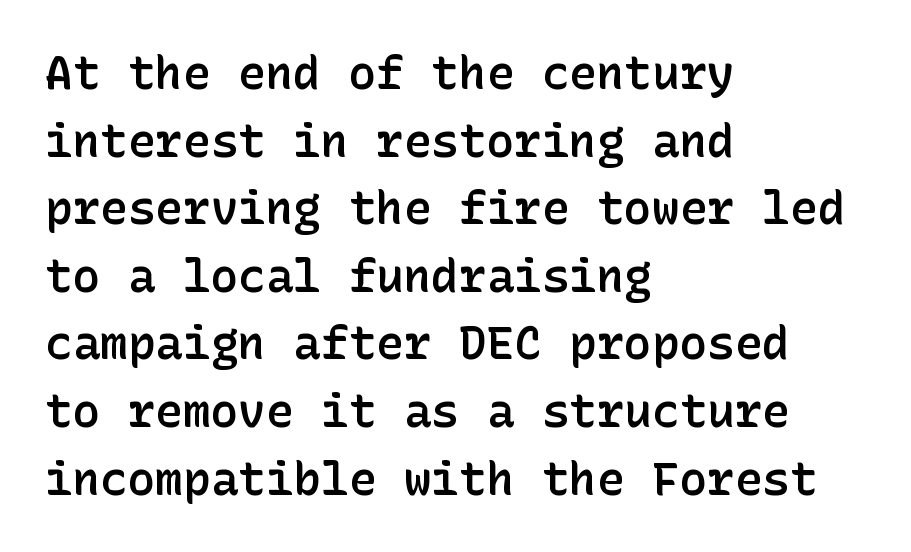
These lines stack with their left ends in a neat column. Vertical strokes here are truly vertical. This is the in-between weight designers call semibold or demi. In terms of leading, this rendering sits right in the middle. The horizontal fit of the characters is conventional and even. Classification — sans serif.
